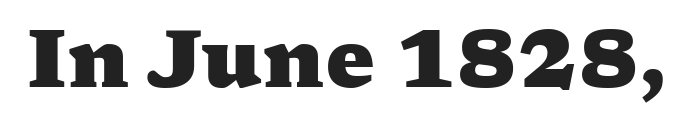
Q: Is the text bold? A: Yes.
Q: Is the typeface a serif or a sans-serif typeface? A: Serif.
Q: Is the text underlined? A: No.
Q: Is the spacing between letters normal or unusually wide? A: Normal.
Q: Width (condensed, normal, or wide)? A: Wide.
Q: Stroke contrast? A: Medium.
Q: x-height? A: Medium.
Q: Monospaced? A: No.
